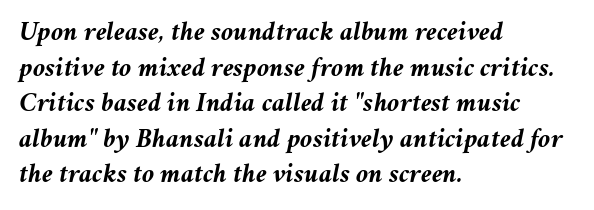
What weight is shown? A full bold with thick strokes. This sample has the flowing, uneven cadence of proportional lettering. Unmarked baselines from the first word to the last. Vertically, the passage feels balanced, rows spaced as you'd expect. One-word summary of the alignment: left. The passage shown leans; its letterforms are oblique.
